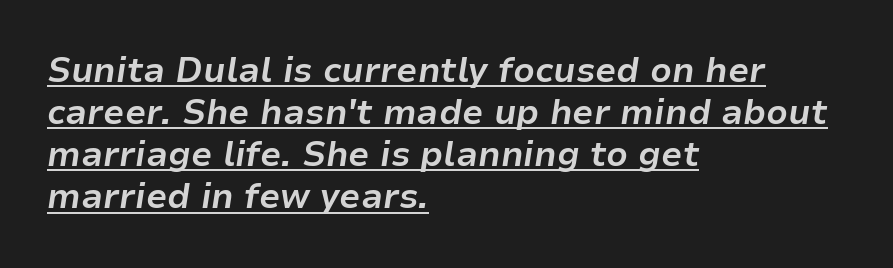
{"italic": "yes", "lean": "right", "slant_degrees": 9, "bold": "yes", "weight": "bold", "width": "normal", "stroke_contrast": "low", "x_height": "medium", "monospaced": "no", "underline": "yes", "align": "left", "line_spacing_ratio": 1.24, "letter_spacing": "normal", "letter_spacing_em": 0.0, "glyph_px": 34}
